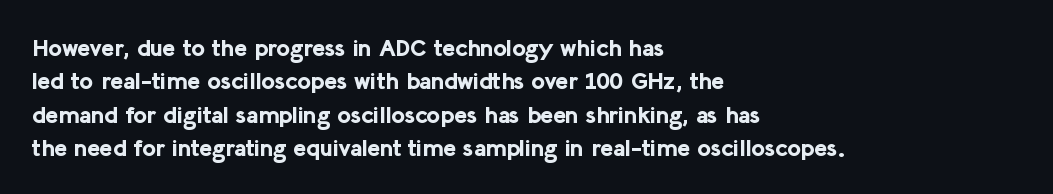
You can tell it's not italic because the verticals are truly vertical. Descender tails drop into unmarked territory. Baseline-to-baseline distance is the conventional proportion of letter height. Nobody touched the tracking dial on this one. Thick stems and heavy bowls — unmistakably bold. One-word summary of the alignment: left.
